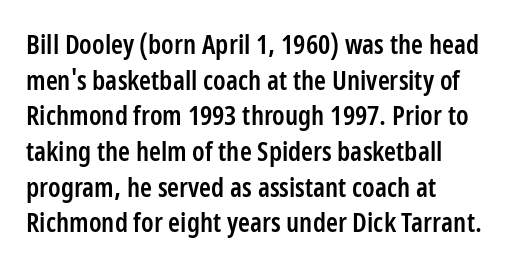
{"italic": "no", "bold": "semi", "underline": "no", "align": "left", "line_spacing": "normal", "line_spacing_ratio": 1.32, "letter_spacing": "normal", "letter_spacing_em": 0.0, "glyph_px": 27}
